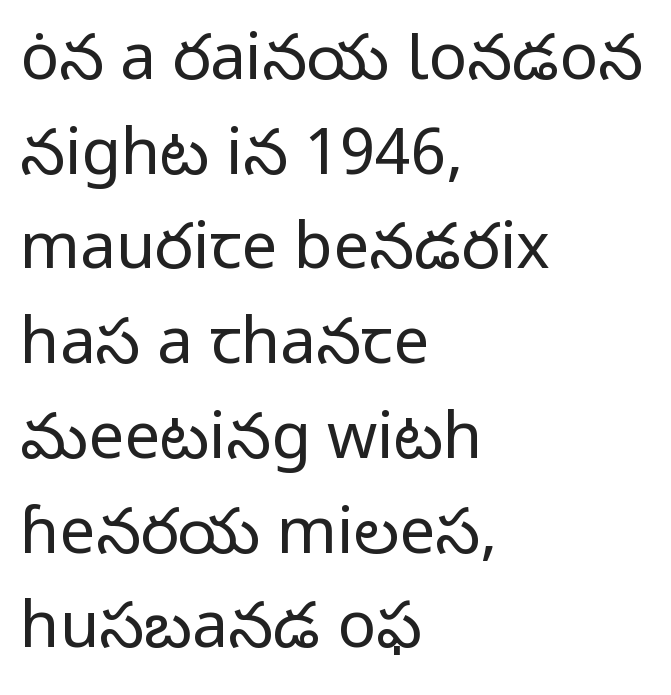
The characters are drawn with everyday or finer stroke widths. The axis of the letterforms is exactly vertical. The zone under the glyphs is completely vacant. A sans-serif font was chosen for this passage.
